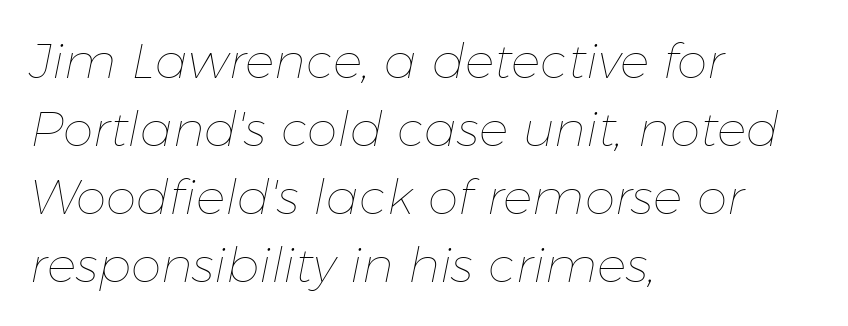
Q: Is the text bold? A: No.
Q: Is the text italic (slanted)? A: Yes, it leans right by about 11 degrees.
Q: Is the text underlined? A: No.
Q: How is the paragraph aligned? A: Left-aligned.
Q: Is the spacing between letters normal or unusually wide? A: Normal.
Q: Is the spacing between lines tight, normal or loose? A: Normal.
Q: Width (condensed, normal, or wide)? A: Normal.
Q: Stroke contrast? A: Low.
Q: x-height? A: Medium.
Q: Monospaced? A: No.
